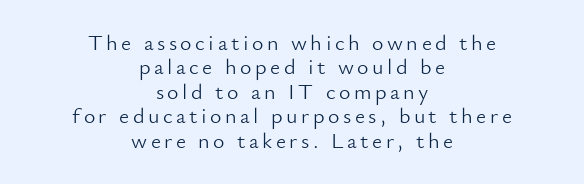
Q: Is the text bold? A: No.
Q: Is the text italic (slanted)? A: No, it is upright.
Q: Is the text underlined? A: No.
Q: How is the paragraph aligned? A: Centered.
Q: Is the spacing between lines tight, normal or loose? A: Tight.
